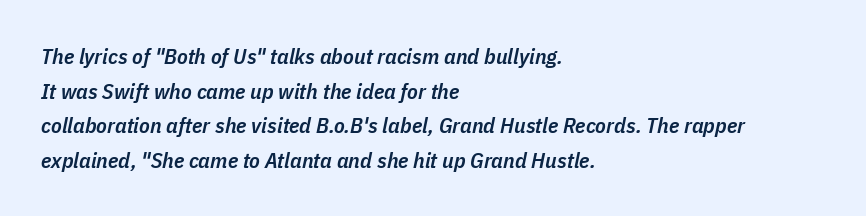
The font's italic variant was chosen for this text. Notice the strokes are somewhat thickened but not fully heavy: this is a semibold. Just letters on the line, the space beneath them empty. Where is the straight margin? On the left. No extra tracking has been applied to these lines. Regarding leading, the lines here are spaced in the standard way.
